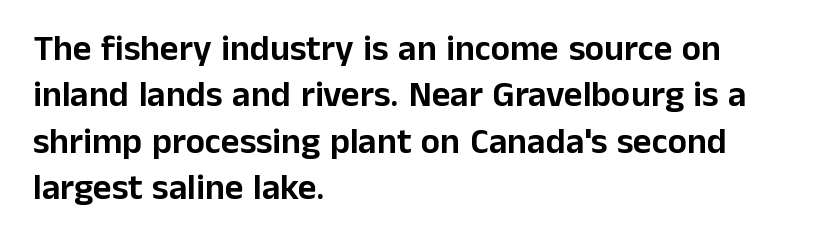
Notice how descenders clear the ascenders below comfortably — that's standard leading. The passage is arranged the way most books set body copy — flush left. Do the letters lean? They stand straight. Observe the ordinary spacing: letters are neighbours, not strangers.
